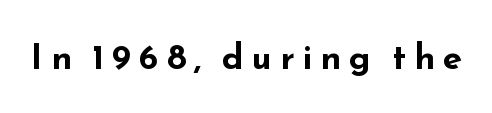
The image shows 35 px bold, wide sans-serif type, upright; set unusually wide letter spacing (+0.23 em), not underlined; low stroke contrast and a small x-height.
